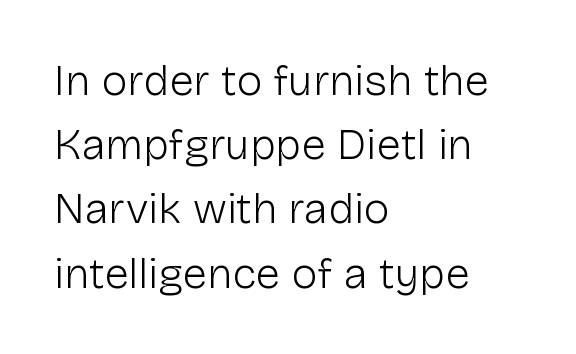
The image shows 44 px light sans-serif type, upright; set left-aligned, normal line spacing (1.46x), normal letter spacing, not underlined; low stroke contrast and a medium x-height.
